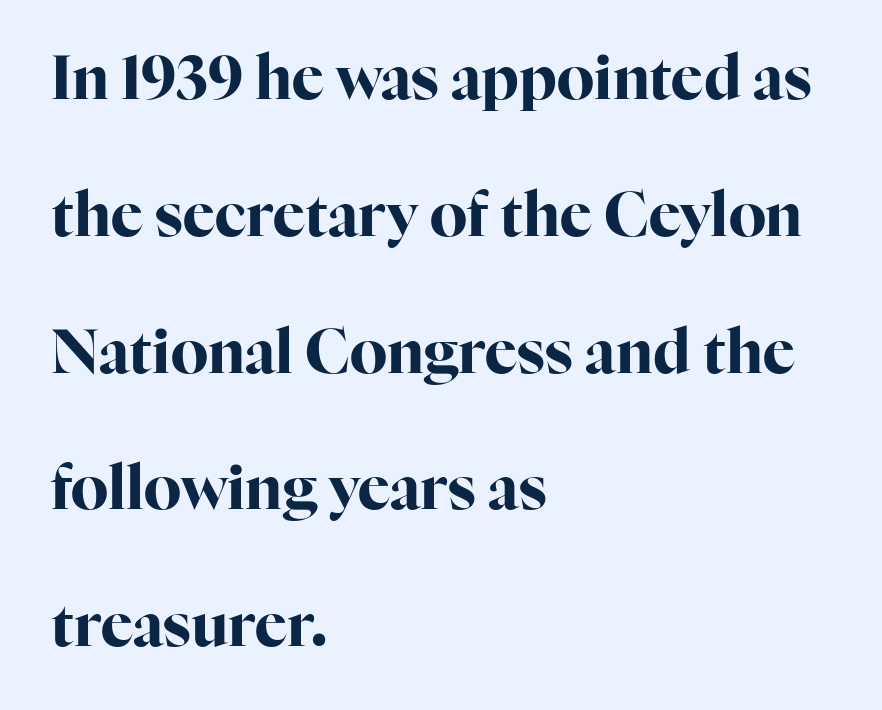
A typesetter would mark this as roman, not italic. Stroke thickness is high; the sample reads as a true bold. Successive baselines arrive slowly, with a big drop between each. Horizontally, the lines are justified to the leading edge only.
